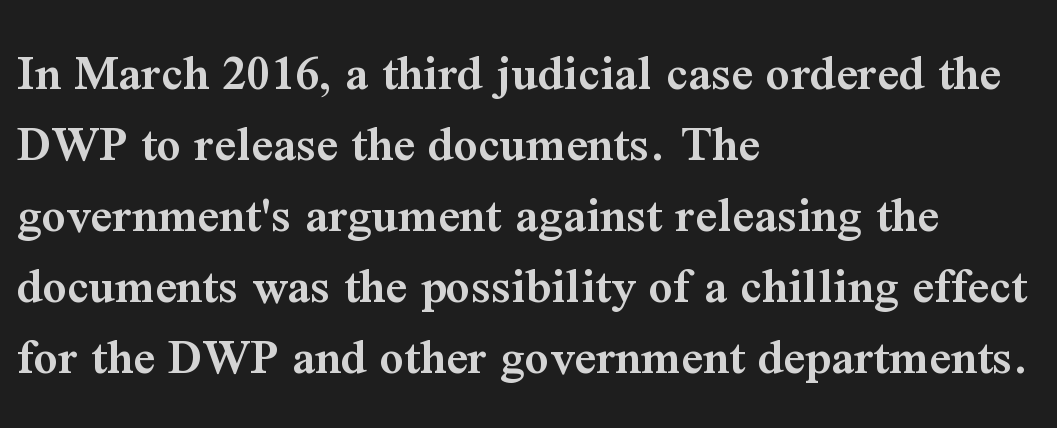
The image shows 53 px semibold serif type, upright; set left-aligned, normal line spacing (1.34x), normal letter spacing, not underlined; medium stroke contrast and a medium x-height.
